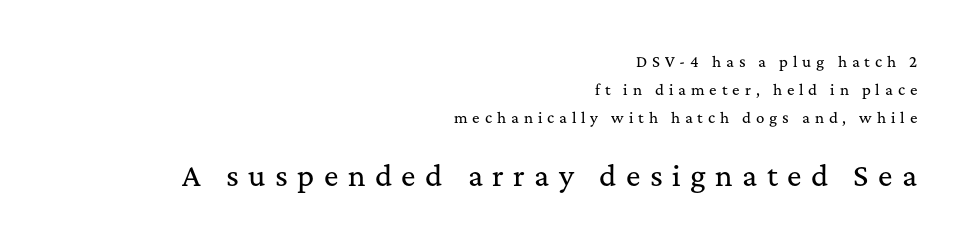
The typography opts for an upright posture over an oblique one. In CSS terms this would be text-align: right. Has an underline been added? It has not. Does the leading feel generous? Absolutely, it's lavish. Characters follow at a spacing far wider than the type designer built in.
